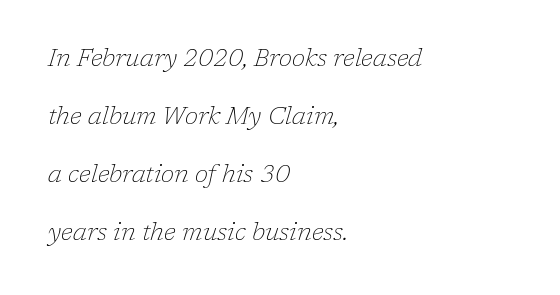
{"italic": "yes", "lean": "right", "slant_degrees": 17, "bold": "no", "underline": "no", "align": "left", "line_spacing": "loose", "line_spacing_ratio": 2.41, "letter_spacing": "normal", "letter_spacing_em": 0.0, "glyph_px": 24}
